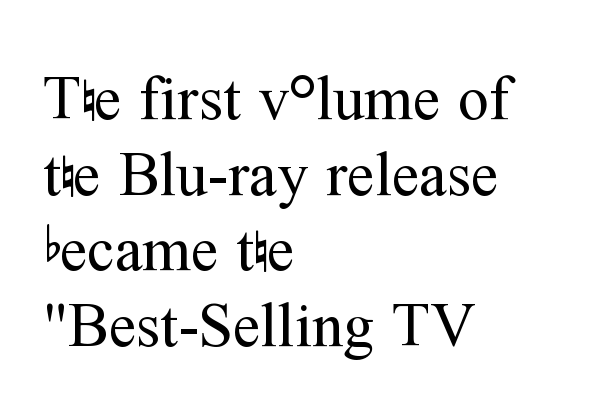
The image shows 62 px regular-weight serif type, upright; set left-aligned, line spacing 1.22x, normal letter spacing, not underlined; medium stroke contrast and a medium x-height.
